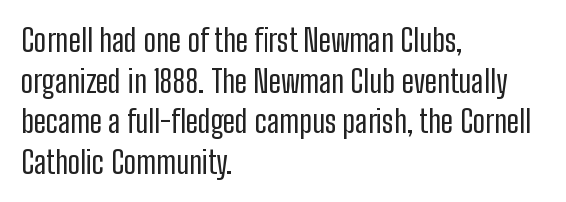
The image shows 31 px regular-weight, condensed sans-serif type, upright; set left-aligned, normal line spacing (1.31x), normal letter spacing, not underlined; low stroke contrast and a medium x-height.
